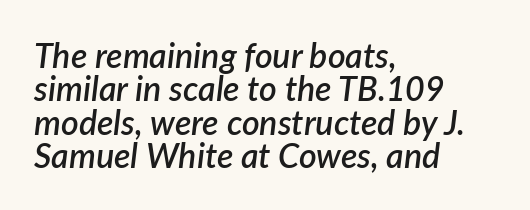
The image shows 34 px semibold type, italic (leaning right); set left-aligned, tight line spacing (0.98x), normal letter spacing, not underlined; low stroke contrast and a medium x-height.
